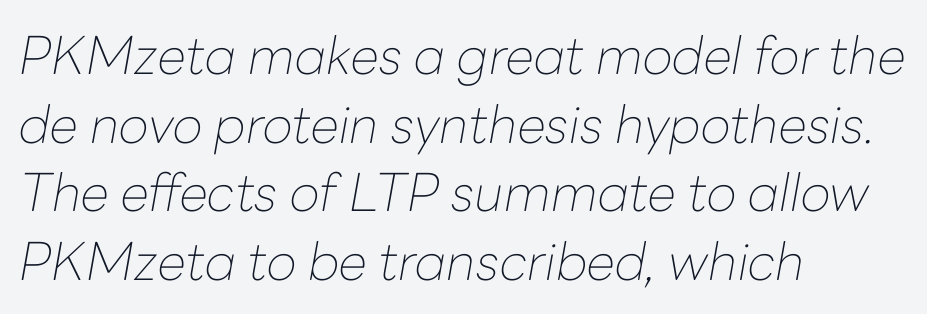
{"italic": "yes", "lean": "right", "slant_degrees": 10, "bold": "no", "weight": "thin", "width": "normal", "stroke_contrast": "low", "x_height": "medium", "monospaced": "no", "underline": "no", "align": "left", "line_spacing": "normal", "line_spacing_ratio": 1.32, "letter_spacing": "normal", "letter_spacing_em": 0.0, "glyph_px": 52}
